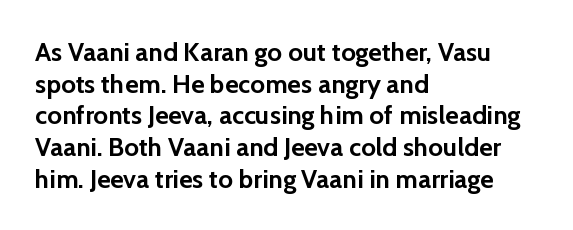
I'd describe the lettering as bold — thick and assertive. Words appear dense and cohesive because spacing is normal. Reading down the block, your eye returns to a fixed left position each line. The lettering holds an erect, upright posture throughout. Descender tails drop into unmarked territory.
